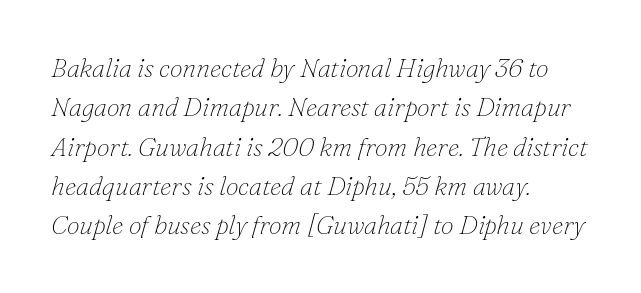
The image shows 26 px text type, italic (leaning right); set left-aligned, normal line spacing (1.51x), normal letter spacing, not underlined.
